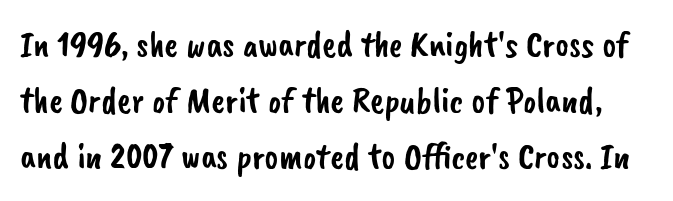
Q: Is the typeface a serif or a sans-serif typeface? A: Sans-serif.
Q: Is the text underlined? A: No.
Q: Is the spacing between letters normal or unusually wide? A: Normal.
Q: Is the spacing between lines tight, normal or loose? A: Normal.
Q: Width (condensed, normal, or wide)? A: Normal.
Q: Stroke contrast? A: Low.
Q: x-height? A: Small.
Q: Monospaced? A: No.
